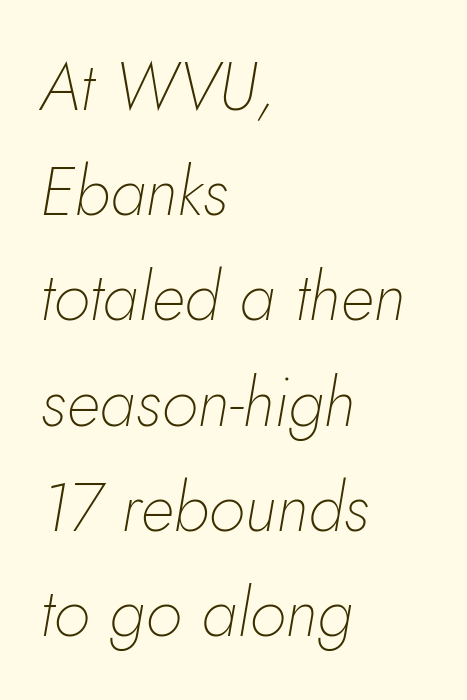
Stroke mass is kept to a normal reading level or below. This sample has the flowing, uneven cadence of proportional lettering. Quick note: interline space is typical. Casual observation: everything's shoved over to the left.
